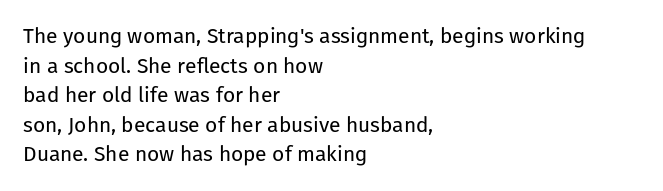
{"italic": "no", "bold": "no", "underline": "no", "align": "left", "line_spacing": "normal", "line_spacing_ratio": 1.41, "letter_spacing": "normal", "letter_spacing_em": 0.0, "glyph_px": 21}
